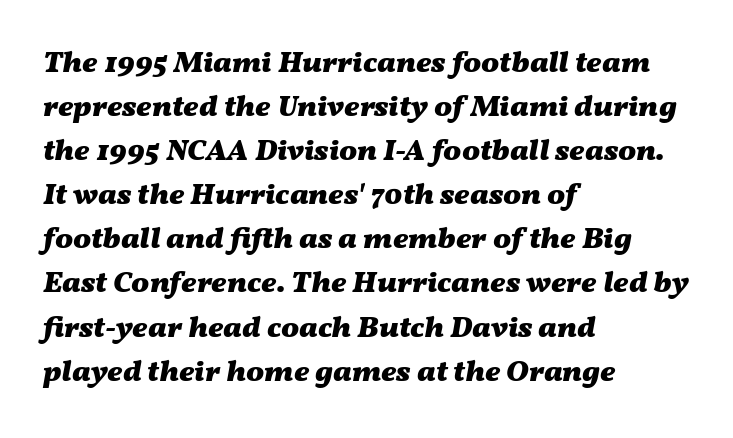
{"italic": "yes", "lean": "right", "slant_degrees": 11, "bold": "yes", "weight": "heavy", "width": "wide", "stroke_contrast": "medium", "x_height": "medium", "monospaced": "no", "underline": "no", "align": "left", "line_spacing": "normal", "line_spacing_ratio": 1.47, "letter_spacing": "normal", "letter_spacing_em": 0.0, "glyph_px": 30}
